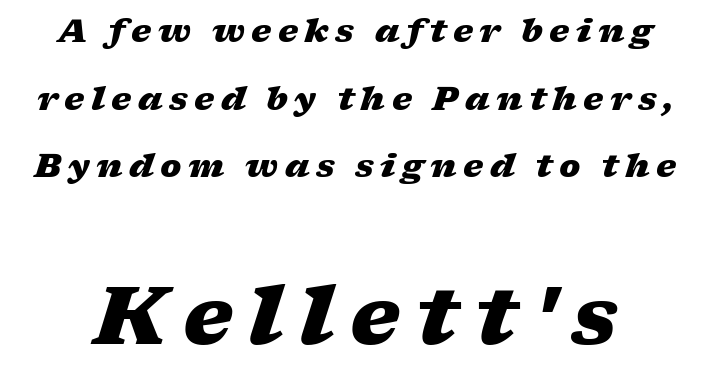
{"italic": "yes", "lean": "right", "slant_degrees": 17, "bold": "yes", "weight": "heavy", "width": "wide", "stroke_contrast": "low", "x_height": "medium", "monospaced": "no", "underline": "no", "line_spacing": "loose", "line_spacing_ratio": 2.11, "letter_spacing": "wide", "letter_spacing_em": 0.2, "larger_block": "second", "size_ratio": 2.47, "glyph_px": 79}
